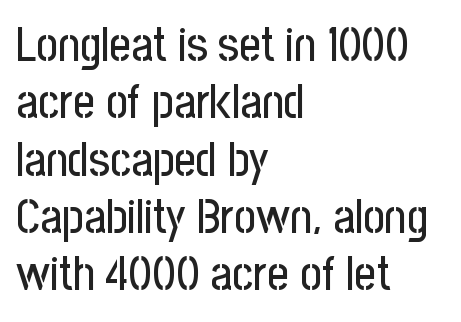
Look at the tracking — it's just the regular setting, nothing added. One-word summary of the alignment: left. This rendering employs a face without finishing strokes, i.e., a sans-serif. The letters stand straight up with perfectly vertical stems.
